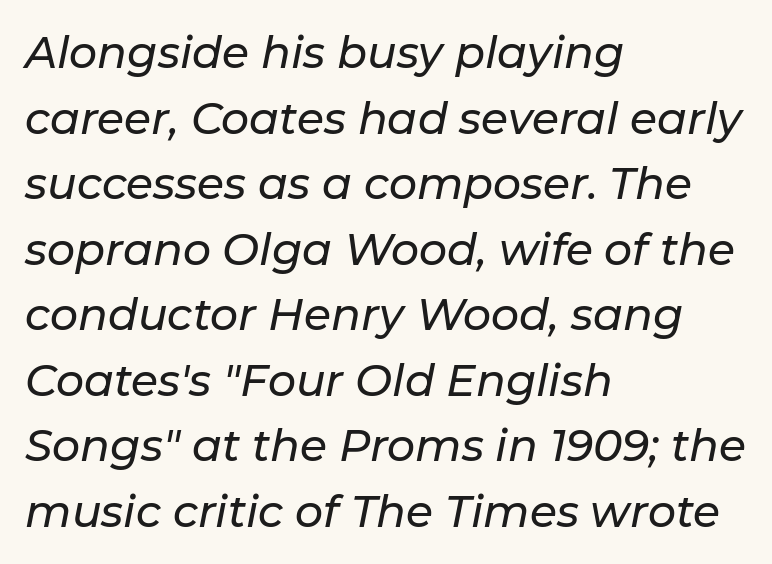
Characters follow at the spacing the type designer built in. Think of a printed novel: that variable character pitch is what you see here. Typeset ragged right — the left edge is the straight one. These lines were composed using italics. The specimen omits any rule beneath the text block's lines.
